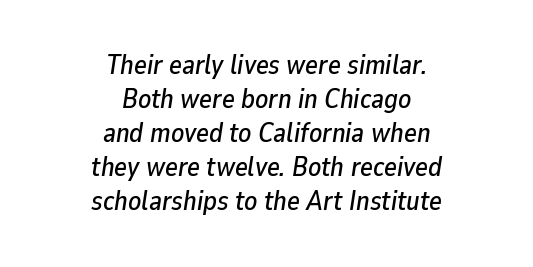
{"italic": "yes", "lean": "right", "slant_degrees": 9, "underline": "no", "align": "center", "line_spacing": "normal", "line_spacing_ratio": 1.26, "letter_spacing": "normal", "letter_spacing_em": 0.0, "glyph_px": 27}
